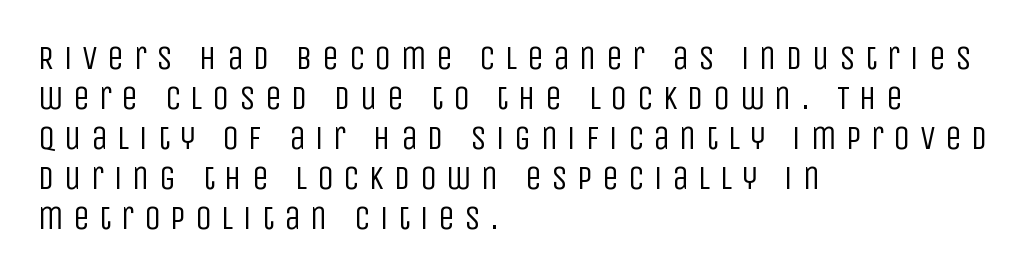
Stem width sits at or under what a default text font uses. A roman cut, with each character standing at attention. I'd call this a sans setting — the letters go barefoot. These lines are set flush left with a ragged right edge. The foot of each line stays bare and open.
